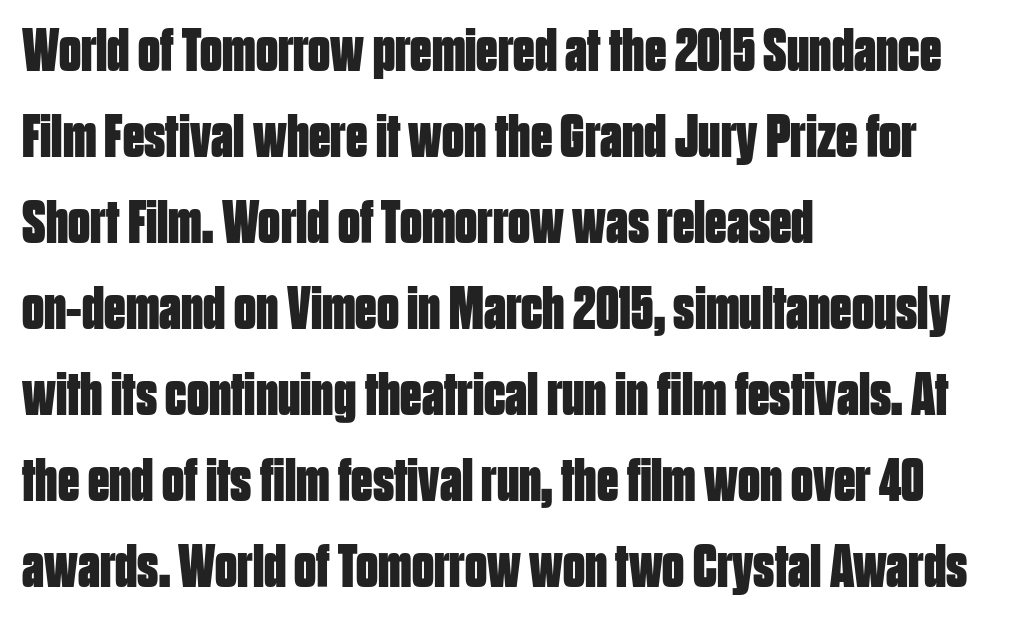
Q: Is the text bold? A: Yes.
Q: Is the text italic (slanted)? A: No, it is upright.
Q: Is the typeface a serif or a sans-serif typeface? A: Sans-serif.
Q: Is the text underlined? A: No.
Q: How is the paragraph aligned? A: Left-aligned.
Q: Is the spacing between letters normal or unusually wide? A: Normal.
Q: Is the spacing between lines tight, normal or loose? A: Normal.
Q: Width (condensed, normal, or wide)? A: Condensed.
Q: Stroke contrast? A: Low.
Q: x-height? A: Large.
Q: Monospaced? A: No.
